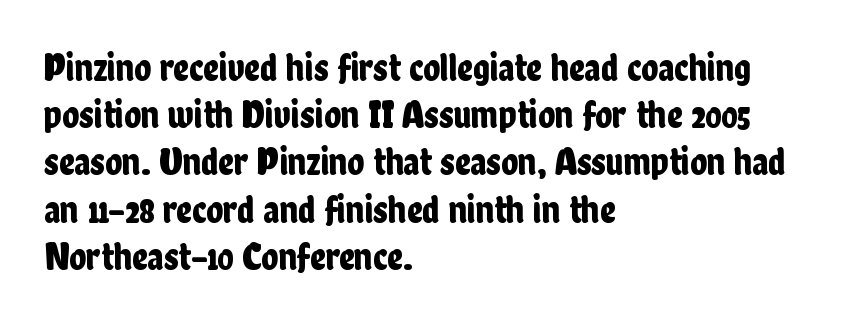
Q: Is the text italic (slanted)? A: No, it is upright.
Q: Is the typeface a serif or a sans-serif typeface? A: Sans-serif.
Q: Is the text underlined? A: No.
Q: How is the paragraph aligned? A: Left-aligned.
Q: Is the spacing between letters normal or unusually wide? A: Normal.
Q: Width (condensed, normal, or wide)? A: Condensed.
Q: Stroke contrast? A: Low.
Q: x-height? A: Medium.
Q: Monospaced? A: No.
